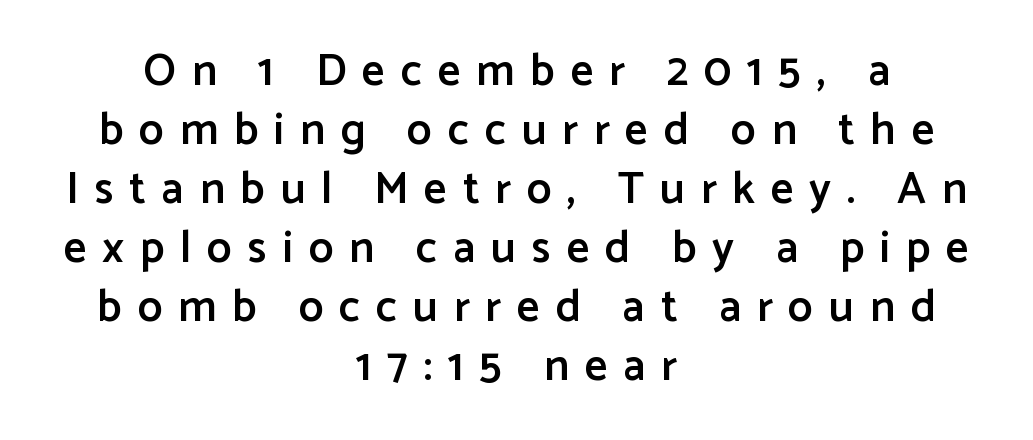
This rendering widens character spacing well past its baseline value. No feet cap the strokes, marking this as sans-serif type. Neither beginnings nor endings align; midpoints do. Notice how descenders clear the ascenders below comfortably — that's standard leading. Ascenders rise straight up at ninety degrees. Proportional: the letters do not fall into vertical columns.
